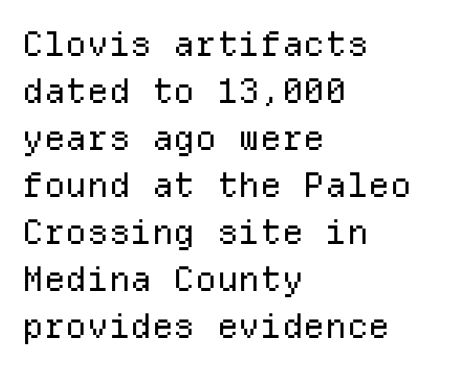
{"serif": "no", "italic": "no", "bold": "no", "weight": "regular", "width": "normal", "stroke_contrast": "low", "x_height": "medium", "monospaced": "yes", "underline": "no", "align": "left", "line_spacing": "normal", "line_spacing_ratio": 1.38, "letter_spacing": "normal", "letter_spacing_em": 0.0, "glyph_px": 34}
